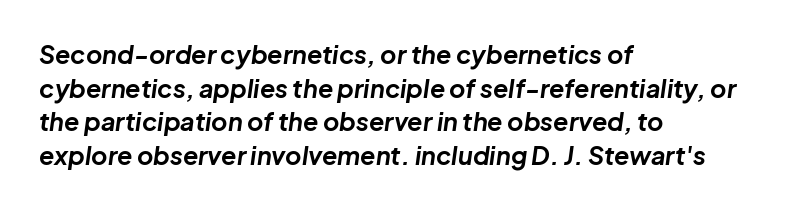
Q: Is the text bold? A: Yes.
Q: Is the text italic (slanted)? A: Yes, it leans right by about 8 degrees.
Q: Is the text underlined? A: No.
Q: How is the paragraph aligned? A: Left-aligned.
Q: Is the spacing between letters normal or unusually wide? A: Normal.
Q: Is the spacing between lines tight, normal or loose? A: Normal.
